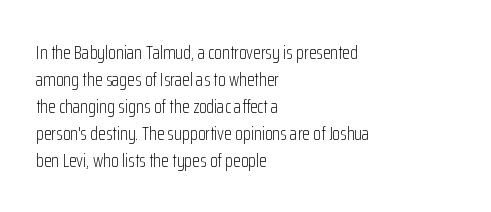
{"italic": "no", "bold": "no", "underline": "no", "align": "left", "line_spacing": "normal", "line_spacing_ratio": 1.35, "letter_spacing": "normal", "letter_spacing_em": 0.0, "glyph_px": 20}
